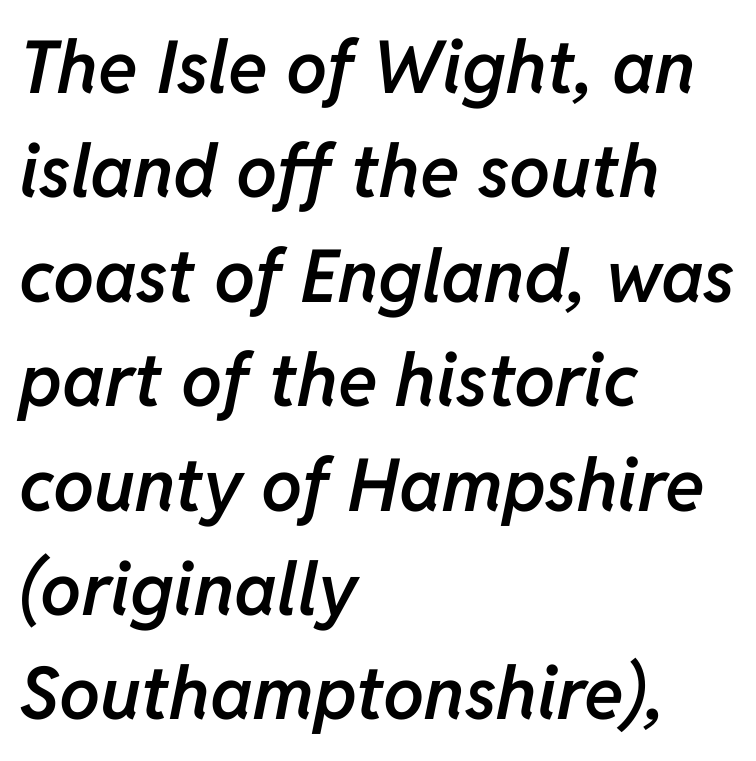
The image shows 73 px semibold type, italic (leaning right); set left-aligned, normal line spacing (1.43x), normal letter spacing, not underlined; low stroke contrast and a medium x-height.
